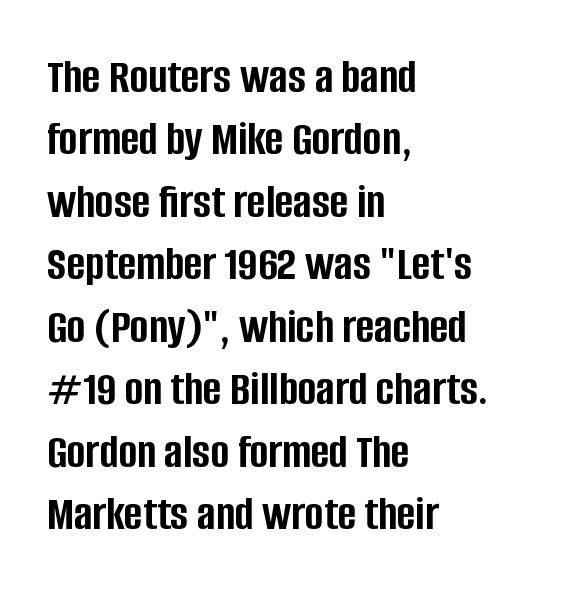
The image shows 50 px semibold, condensed sans-serif type, upright; set left-aligned, normal line spacing (1.25x), normal letter spacing, not underlined; low stroke contrast and a large x-height.
